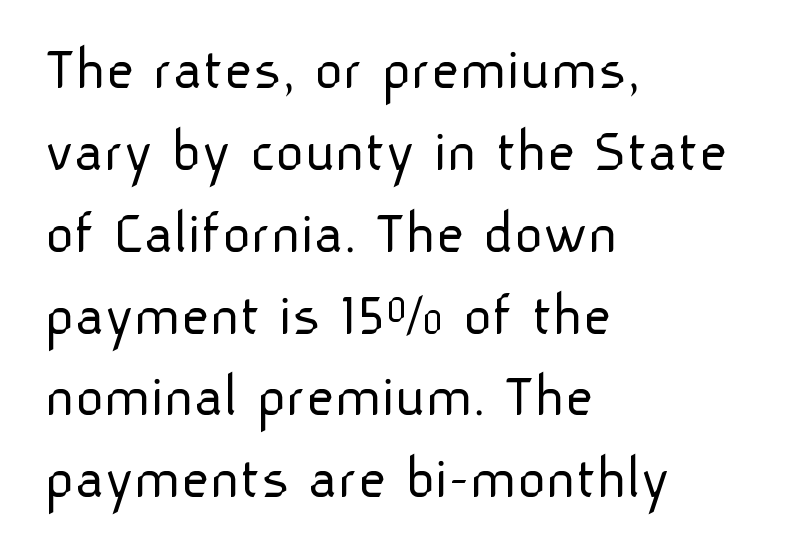
{"serif": "no", "italic": "no", "bold": "no", "weight": "light", "width": "normal", "stroke_contrast": "low", "x_height": "medium", "monospaced": "no", "underline": "no", "align": "left", "line_spacing": "normal", "line_spacing_ratio": 1.32, "letter_spacing": "normal", "letter_spacing_em": 0.0, "glyph_px": 62}
